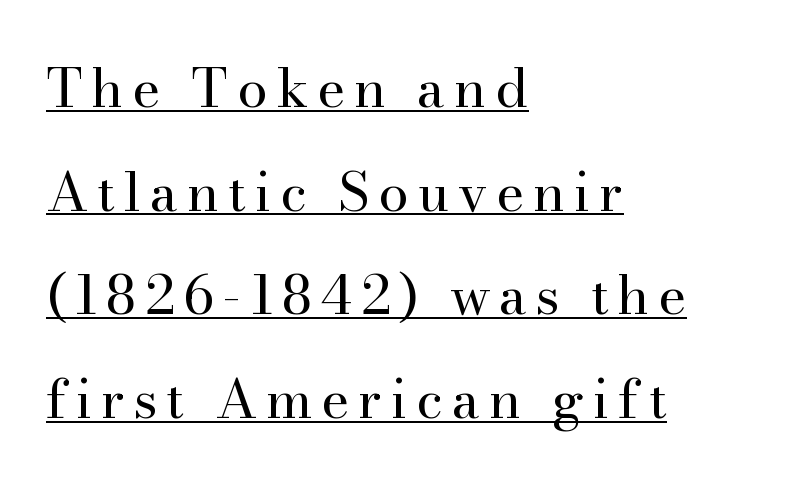
{"serif": "yes", "italic": "no", "bold": "no", "weight": "regular", "width": "normal", "stroke_contrast": "high", "x_height": "small", "monospaced": "no", "underline": "yes", "align": "left", "line_spacing": "loose", "line_spacing_ratio": 1.92, "glyph_px": 54}
